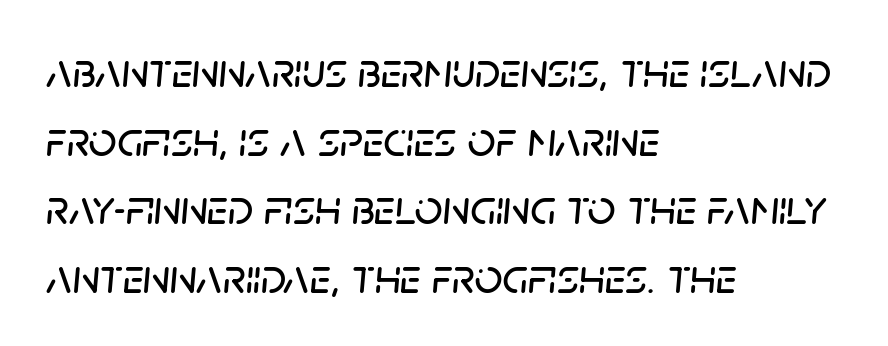
Summary of vertical rhythm: regular, with standard interline spacing. Tracking value appears to be zero — textbook default spacing. This sample is left-justified, so line endings fall wherever the words run out. Proportional: the letters do not fall into vertical columns. The words here are not underlined.
